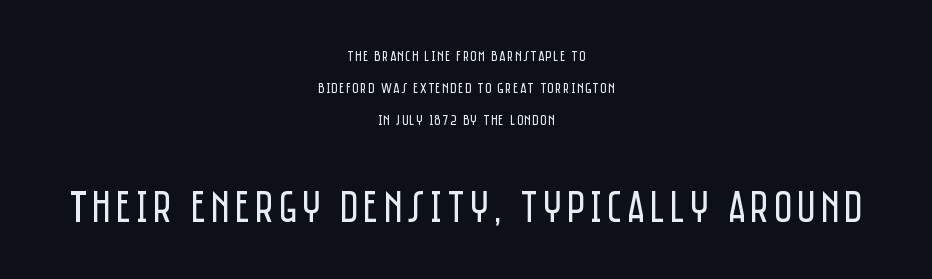
{"serif": "no", "italic": "no", "bold": "no", "weight": "regular", "width": "condensed", "stroke_contrast": "low", "x_height": "large", "monospaced": "no", "underline": "no", "align": "center", "line_spacing": "loose", "line_spacing_ratio": 2.15, "larger_block": "second", "size_ratio": 3.0, "glyph_px": 45}
